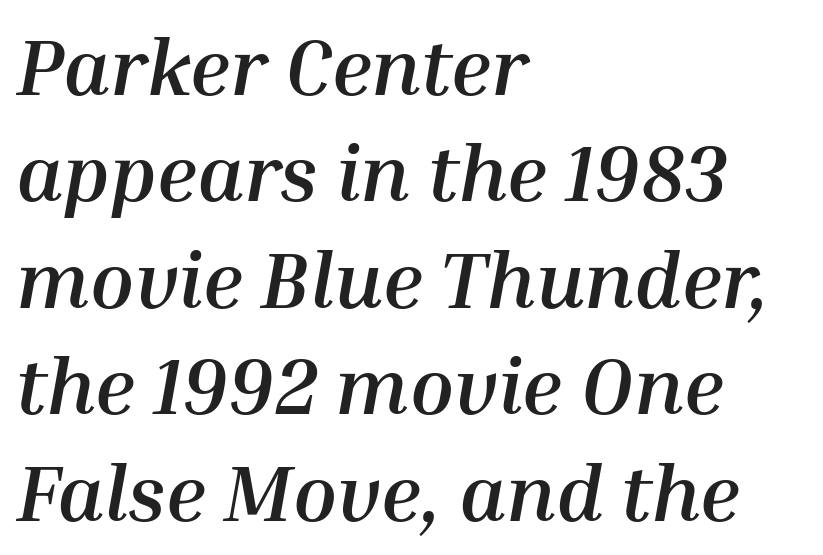
The image shows 80 px semibold type, italic (leaning right); set left-aligned, normal line spacing (1.33x), normal letter spacing, not underlined; medium stroke contrast and a medium x-height.
